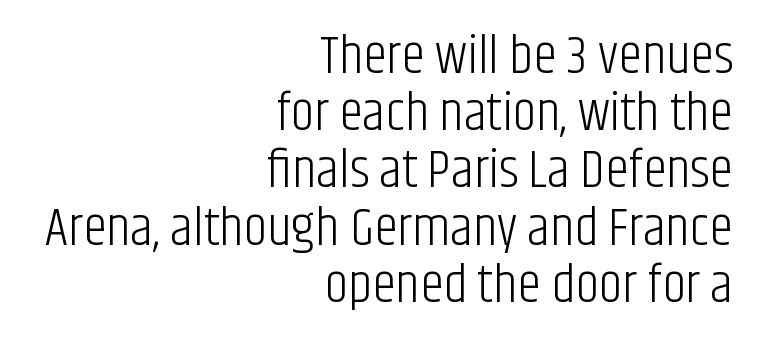
{"serif": "no", "italic": "no", "bold": "no", "weight": "light", "width": "condensed", "stroke_contrast": "low", "x_height": "large", "monospaced": "no", "underline": "no", "align": "right", "line_spacing": "tight", "line_spacing_ratio": 1.06, "letter_spacing": "normal", "letter_spacing_em": 0.0, "glyph_px": 54}
